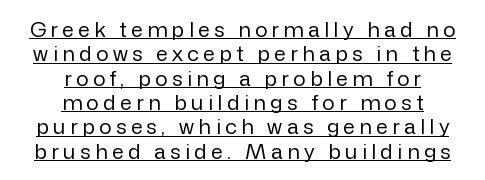
Q: Is the text bold? A: No.
Q: Is the text italic (slanted)? A: No, it is upright.
Q: Is the text underlined? A: Yes.
Q: How is the paragraph aligned? A: Centered.
Q: Is the spacing between letters normal or unusually wide? A: Unusually wide.
